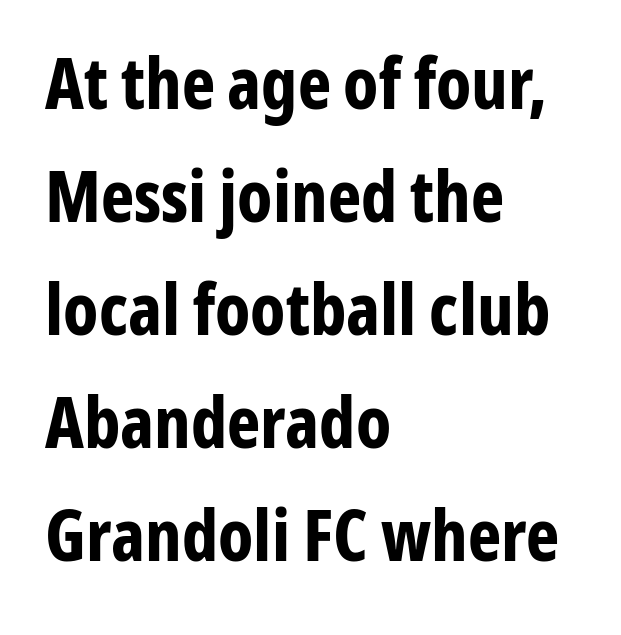
Q: Is the text bold? A: Yes.
Q: Is the text italic (slanted)? A: No, it is upright.
Q: Is the typeface a serif or a sans-serif typeface? A: Sans-serif.
Q: Is the text underlined? A: No.
Q: How is the paragraph aligned? A: Left-aligned.
Q: Is the spacing between letters normal or unusually wide? A: Normal.
Q: Is the spacing between lines tight, normal or loose? A: Normal.
Q: Width (condensed, normal, or wide)? A: Condensed.
Q: Stroke contrast? A: Low.
Q: x-height? A: Medium.
Q: Monospaced? A: No.
